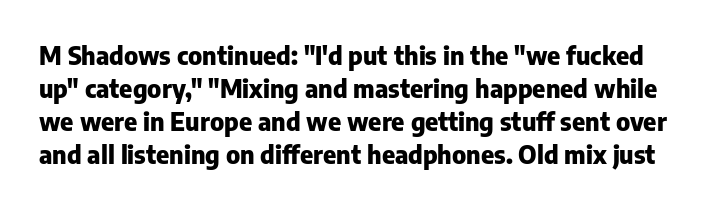
Q: Is the text bold? A: Yes.
Q: Is the text italic (slanted)? A: No, it is upright.
Q: Is the text underlined? A: No.
Q: Is the spacing between letters normal or unusually wide? A: Normal.
Q: Is the spacing between lines tight, normal or loose? A: Normal.
